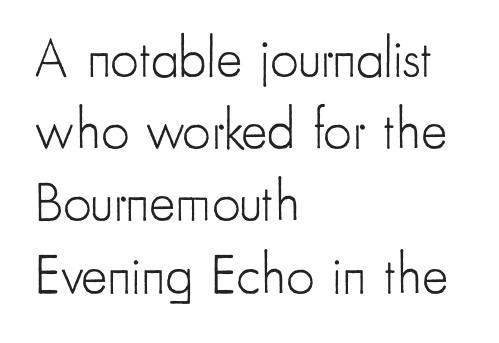
Character widths vary here, with narrow letters taking less room than wide ones. Ink coverage per letter is moderate at most. In CSS terms this would be text-align: left. What's the leading like? Ordinary, nothing unusual.
